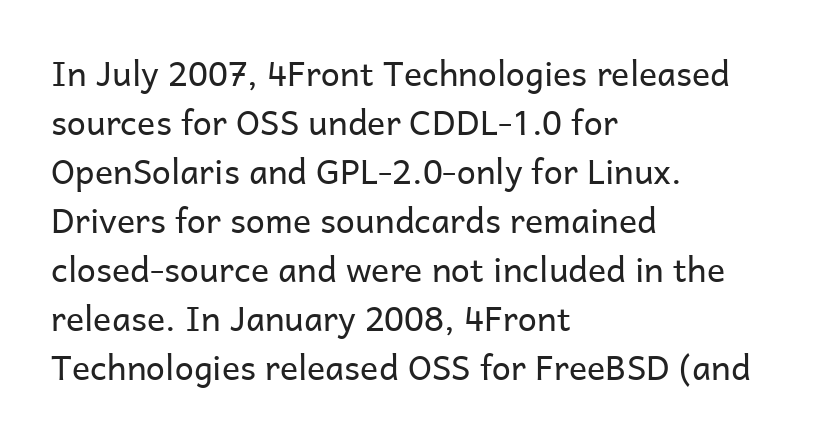
Only glyphs here, with clear space below each row. This reads as an unemphasized weight, regular at the heaviest. The typography opts for an upright posture over an oblique one. You could not count columns in this text — the font is proportionally spaced. The rows are spaced the way most documents space them. Each word holds together tightly as a unit, with standard inter-letter gaps.
